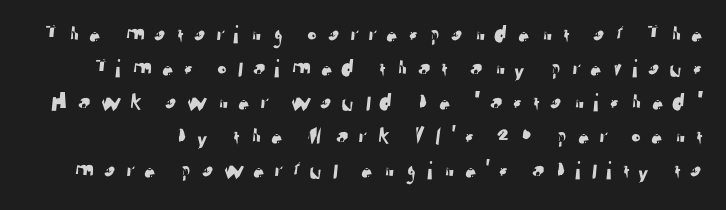
Q: Is the text underlined? A: No.
Q: Is the spacing between letters normal or unusually wide? A: Unusually wide.
Q: Is the spacing between lines tight, normal or loose? A: Normal.
